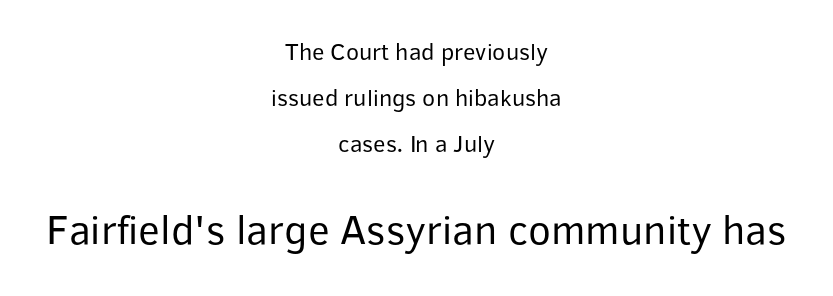
Q: Is the text bold? A: No.
Q: Is the text italic (slanted)? A: No, it is upright.
Q: Is the typeface a serif or a sans-serif typeface? A: Sans-serif.
Q: Is the text underlined? A: No.
Q: How is the paragraph aligned? A: Centered.
Q: Is the spacing between letters normal or unusually wide? A: Normal.
Q: Is the spacing between lines tight, normal or loose? A: Loose.
Q: Which block of text is set in a larger size, the first (top) or the second (bottom)? A: The second (bottom) one.
Q: Width (condensed, normal, or wide)? A: Normal.
Q: Stroke contrast? A: Low.
Q: x-height? A: Medium.
Q: Monospaced? A: No.
